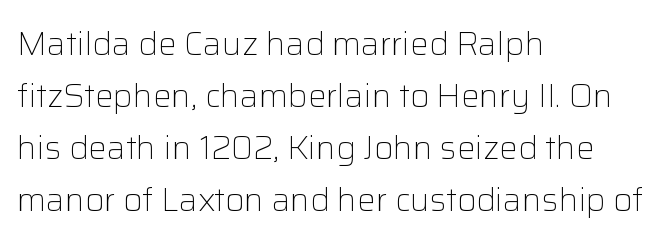
Italic: no, the glyphs are upright roman. Nope, no serifs anywhere on these letters. The area under the type is left untouched. Baseline-to-baseline distance is the conventional proportion of letter height. The paragraph shown leans on its left margin. Here the designer chose a conventional face with non-uniform glyph widths.
